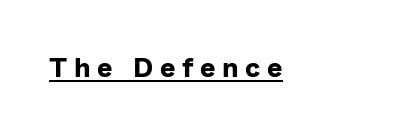
Q: Is the text bold? A: Yes.
Q: Is the text italic (slanted)? A: No, it is upright.
Q: Is the text underlined? A: Yes.
Q: Is the spacing between letters normal or unusually wide? A: Unusually wide.
